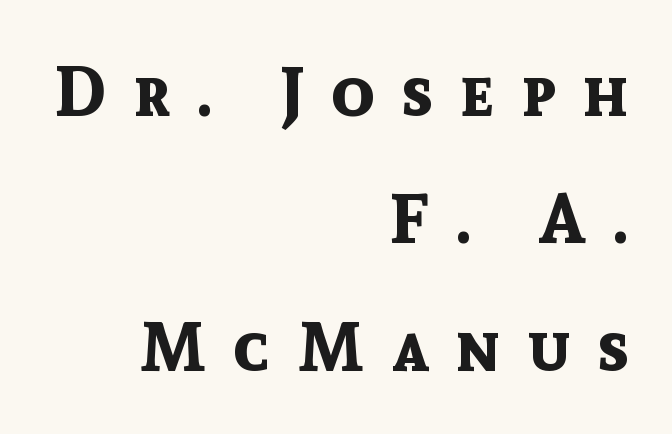
The designer went with a sans here, leaving each stem footless. Ascenders rise straight up at ninety degrees. Is this a fixed-width face? No — the glyphs have proportional, varying widths. One-word summary of the alignment: right.
